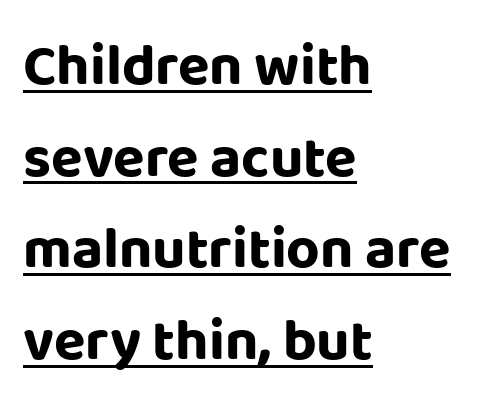
The face used here has the dense, thick strokes of a bold. Decoration check: the copy is underlined. This is sans-serif lettering, the kind often seen on screens and signage. Honestly, the row spacing looks completely unremarkable. A typesetter would mark this as roman, not italic. The passage shown is typed in a proportional face where columns would drift.
